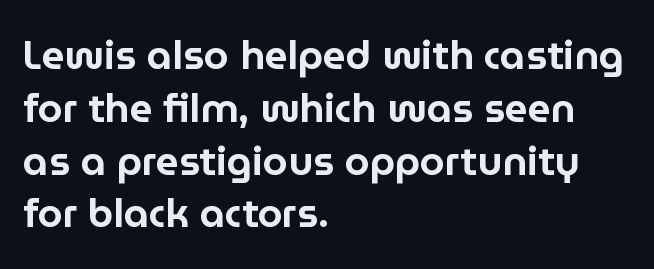
Q: Is the text italic (slanted)? A: No, it is upright.
Q: Is the typeface a serif or a sans-serif typeface? A: Sans-serif.
Q: Is the text underlined? A: No.
Q: How is the paragraph aligned? A: Left-aligned.
Q: Is the spacing between letters normal or unusually wide? A: Normal.
Q: Is the spacing between lines tight, normal or loose? A: Normal.
Q: Width (condensed, normal, or wide)? A: Normal.
Q: Stroke contrast? A: Low.
Q: x-height? A: Medium.
Q: Monospaced? A: No.
